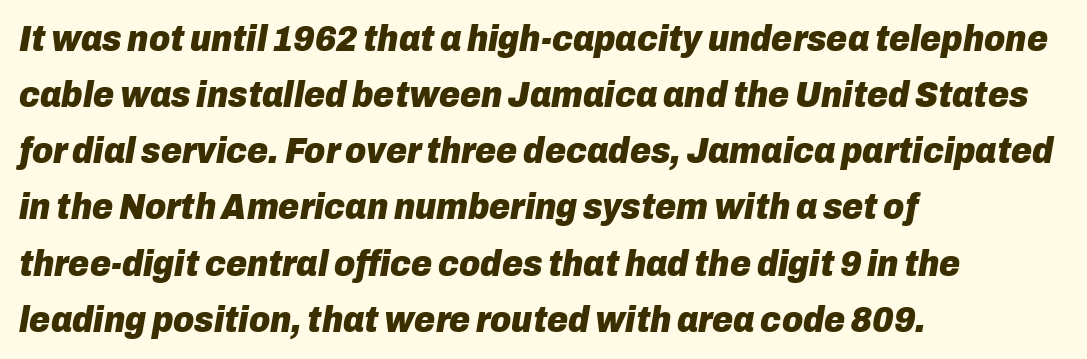
{"italic": "yes", "lean": "right", "slant_degrees": 10, "bold": "yes", "weight": "heavy", "width": "normal", "stroke_contrast": "low", "x_height": "medium", "monospaced": "no", "underline": "no", "align": "left", "line_spacing": "normal", "line_spacing_ratio": 1.56, "letter_spacing": "normal", "letter_spacing_em": 0.0, "glyph_px": 36}
